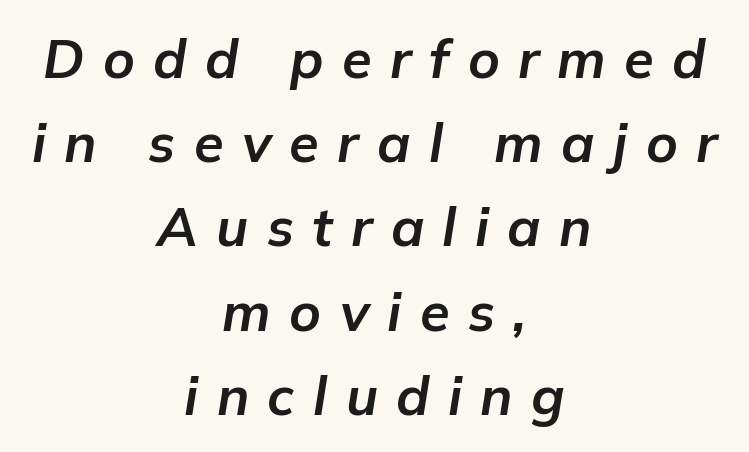
The image shows 54 px bold type, italic (leaning right); set centered, normal line spacing (1.56x), unusually wide letter spacing (+0.34 em), not underlined; low stroke contrast and a medium x-height.
